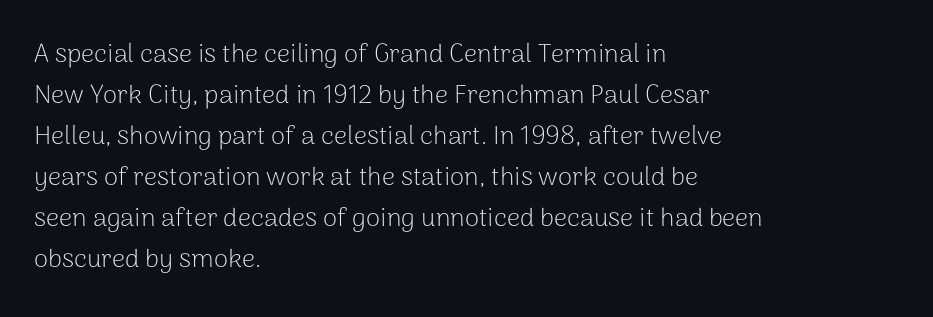
The words here are not underlined. Unbolded letterforms with no extra heft. Quick note: interline space is typical. These lines stack with their left ends in a neat column. Ordinary non-slanted type is in use. Here the glyphs are tracked normally, forming tight word shapes.
